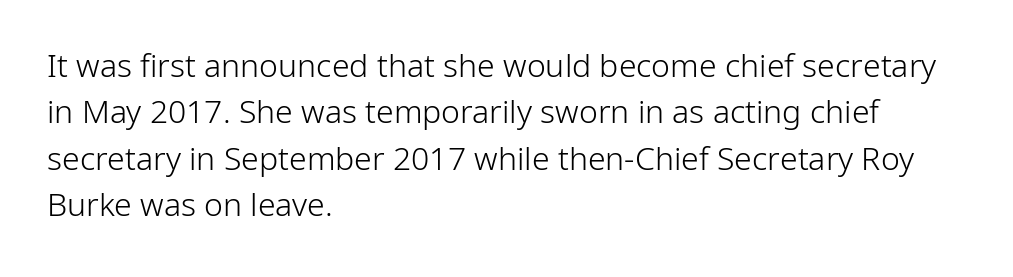
Q: Is the text bold? A: No.
Q: Is the text italic (slanted)? A: No, it is upright.
Q: Is the typeface a serif or a sans-serif typeface? A: Sans-serif.
Q: Is the text underlined? A: No.
Q: How is the paragraph aligned? A: Left-aligned.
Q: Is the spacing between letters normal or unusually wide? A: Normal.
Q: Is the spacing between lines tight, normal or loose? A: Normal.
Q: Width (condensed, normal, or wide)? A: Normal.
Q: Stroke contrast? A: Low.
Q: x-height? A: Medium.
Q: Monospaced? A: No.
